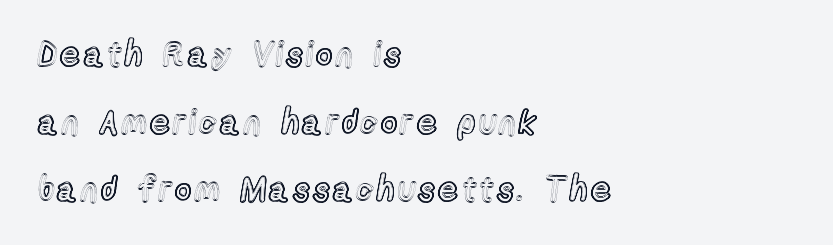
Q: Is the text italic (slanted)? A: Yes.
Q: Is the text underlined? A: No.
Q: How is the paragraph aligned? A: Left-aligned.
Q: Is the spacing between lines tight, normal or loose? A: Loose.
Q: Width (condensed, normal, or wide)? A: Condensed.
Q: x-height? A: Medium.
Q: Monospaced? A: No.
